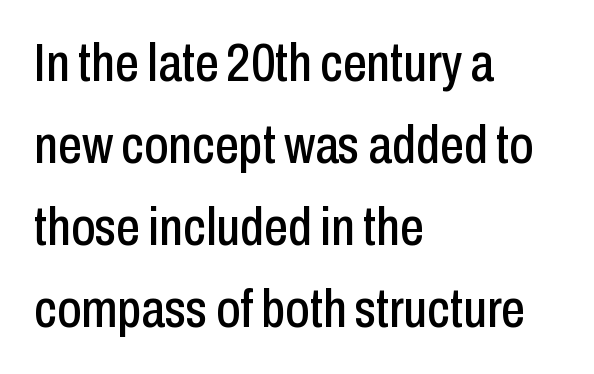
Each letter keeps its own natural width here, so spacing adapts to shape. Decoration check: the copy has no underline. Honestly, the row spacing looks completely unremarkable. A typesetter would label this face a sans.
